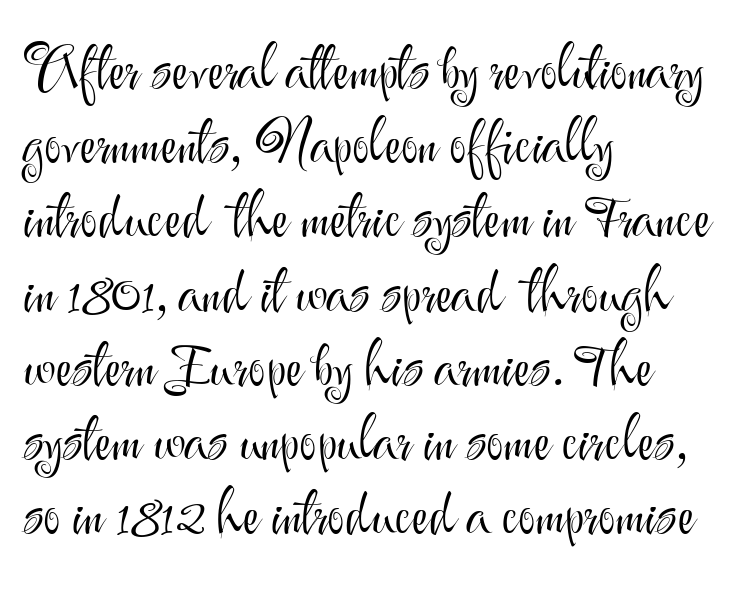
{"serif": "no", "bold": "no", "weight": "light", "width": "normal", "stroke_contrast": "medium", "x_height": "small", "monospaced": "no", "underline": "no", "align": "left", "line_spacing": "normal", "line_spacing_ratio": 1.28, "letter_spacing": "normal", "letter_spacing_em": 0.0, "glyph_px": 58}
